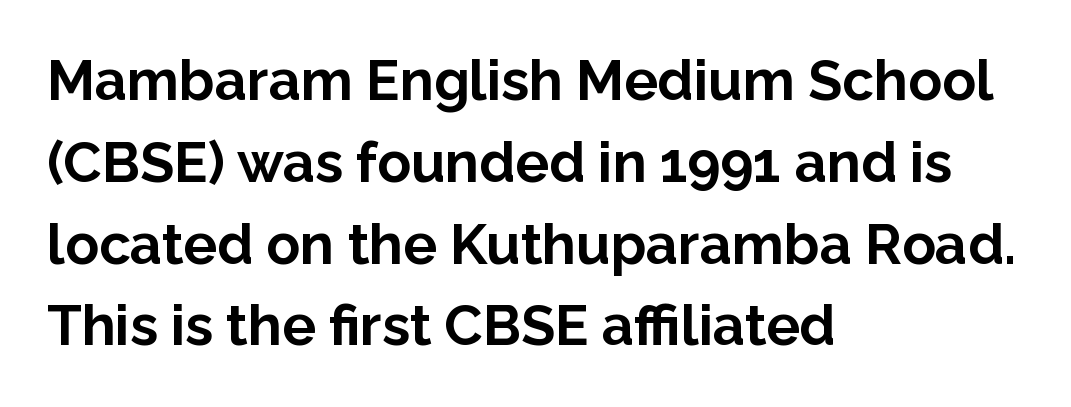
The image shows 56 px bold sans-serif type, upright; set left-aligned, normal line spacing (1.46x), normal letter spacing, not underlined; low stroke contrast and a medium x-height.
